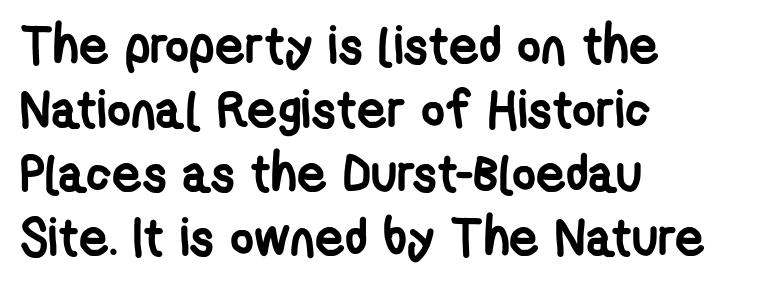
The image shows 52 px semibold, condensed sans-serif type; set left-aligned, line spacing 1.23x, normal letter spacing, not underlined; low stroke contrast and a medium x-height.
